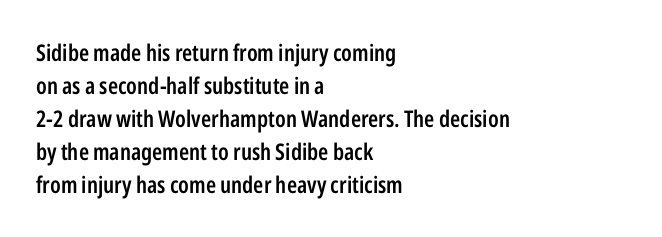
{"italic": "no", "bold": "semi", "underline": "no", "align": "left", "line_spacing": "normal", "line_spacing_ratio": 1.44, "letter_spacing": "normal", "letter_spacing_em": 0.0, "glyph_px": 23}
